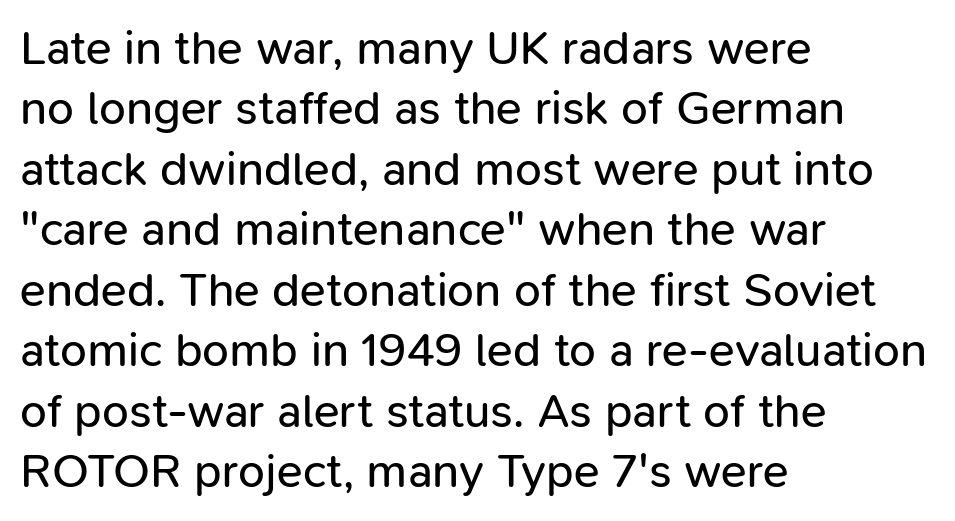
{"serif": "no", "italic": "no", "bold": "no", "weight": "regular", "width": "normal", "stroke_contrast": "low", "x_height": "medium", "monospaced": "no", "underline": "no", "align": "left", "line_spacing": "normal", "line_spacing_ratio": 1.26, "letter_spacing": "normal", "letter_spacing_em": 0.0, "glyph_px": 48}
